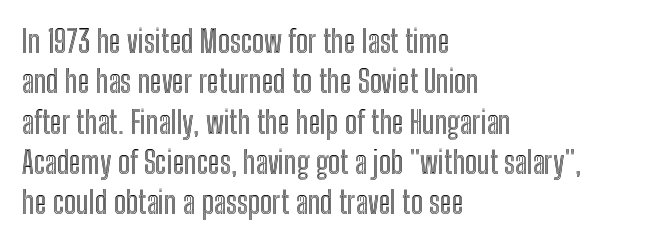
A typesetter would mark this as roman, not italic. Compared with typical body copy, the letter spacing here is the same. These lines stack with their left ends in a neat column. The leading is moderate, giving the passage an even texture. Underline: absent. The passage shown is typed in a proportional face where columns would drift.
